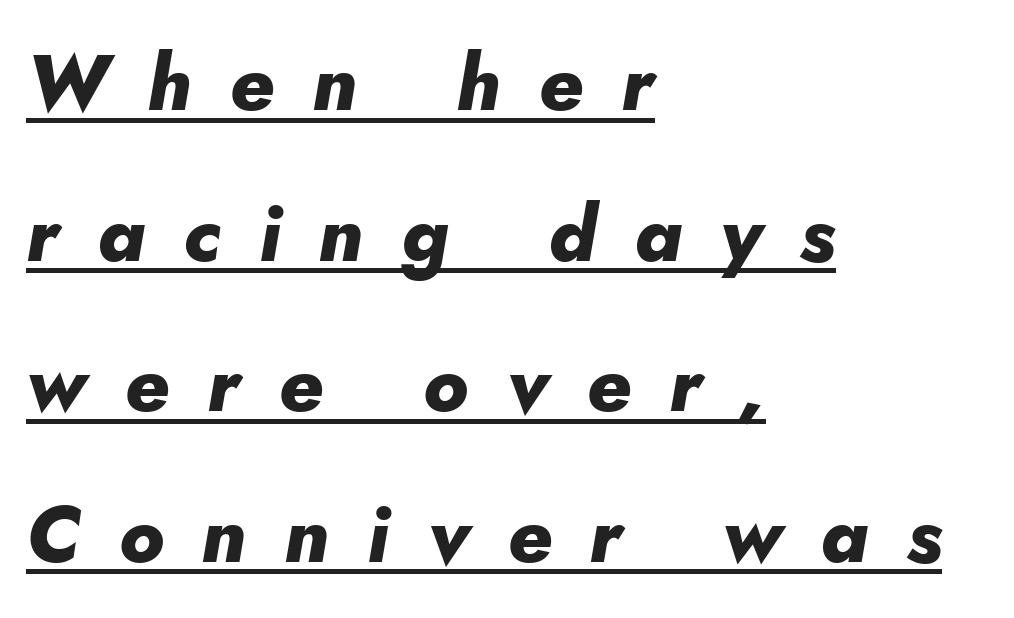
Q: Is the text bold? A: Yes.
Q: Is the text italic (slanted)? A: Yes, it leans right by about 10 degrees.
Q: Is the text underlined? A: Yes.
Q: How is the paragraph aligned? A: Left-aligned.
Q: Is the spacing between letters normal or unusually wide? A: Unusually wide.
Q: Is the spacing between lines tight, normal or loose? A: Loose.
Q: Width (condensed, normal, or wide)? A: Normal.
Q: Stroke contrast? A: Low.
Q: x-height? A: Small.
Q: Monospaced? A: No.
